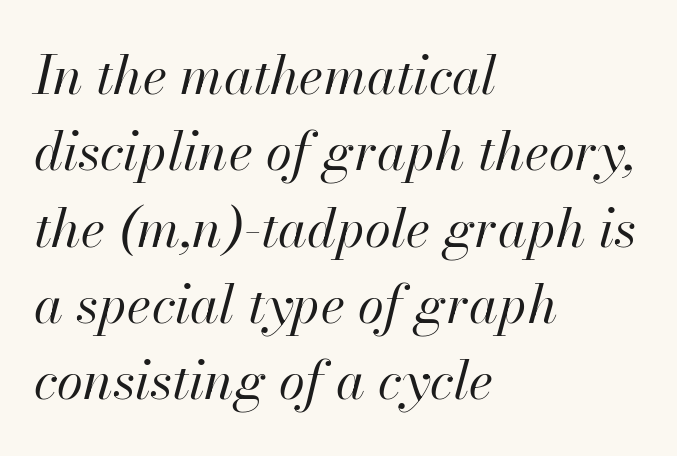
The image shows 53 px regular-weight type, italic (leaning right); set left-aligned, normal line spacing (1.44x), normal letter spacing, not underlined; high stroke contrast and a small x-height.
